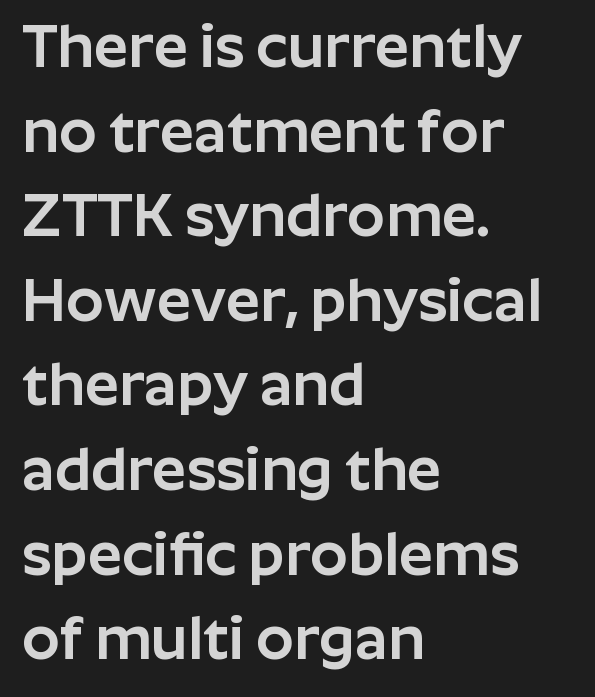
The image shows 60 px sans-serif type, upright; set left-aligned, normal line spacing (1.41x), normal letter spacing, not underlined; low stroke contrast and a medium x-height.
